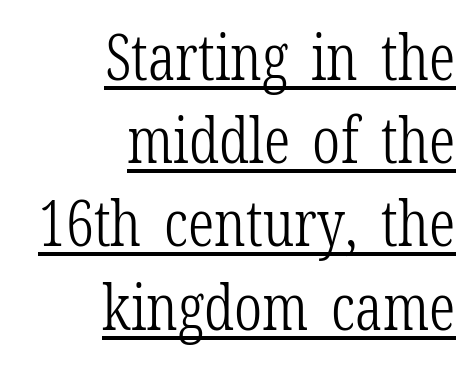
The image shows 64 px light, condensed serif type, upright; set right-aligned, normal line spacing (1.3x), normal letter spacing, underlined; low stroke contrast and a medium x-height.
